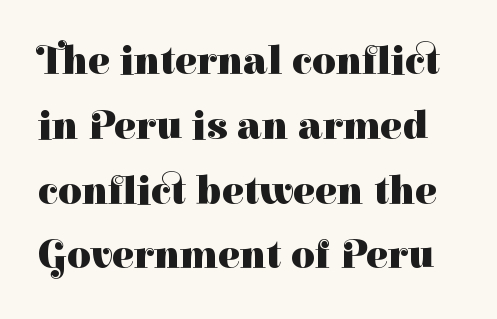
Q: Is the text bold? A: Yes.
Q: Is the text italic (slanted)? A: No, it is upright.
Q: Is the typeface a serif or a sans-serif typeface? A: Serif.
Q: Is the text underlined? A: No.
Q: Is the spacing between letters normal or unusually wide? A: Normal.
Q: Is the spacing between lines tight, normal or loose? A: Normal.
Q: Width (condensed, normal, or wide)? A: Normal.
Q: Stroke contrast? A: High.
Q: x-height? A: Medium.
Q: Monospaced? A: No.
